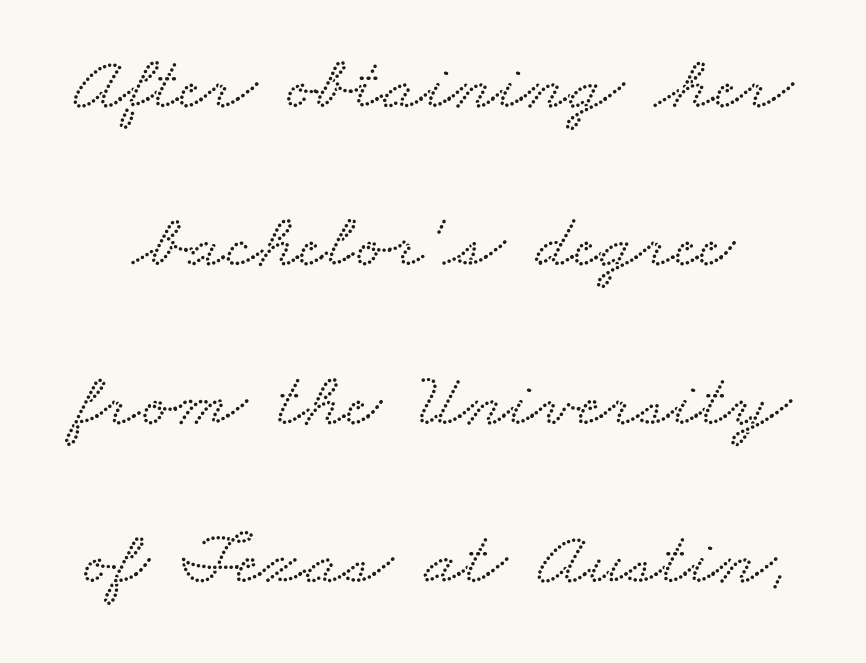
Q: Is the typeface a serif or a sans-serif typeface? A: Serif.
Q: Is the text underlined? A: No.
Q: Is the spacing between letters normal or unusually wide? A: Normal.
Q: Is the spacing between lines tight, normal or loose? A: Loose.
Q: Width (condensed, normal, or wide)? A: Wide.
Q: Stroke contrast? A: Low.
Q: x-height? A: Small.
Q: Monospaced? A: No.
